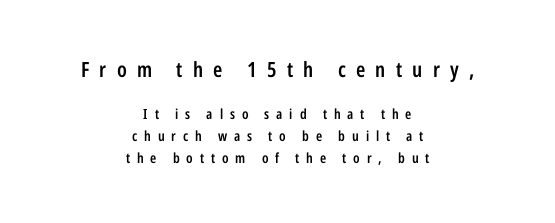
{"italic": "no", "bold": "semi", "underline": "no", "align": "center", "line_spacing": "normal", "line_spacing_ratio": 1.58, "letter_spacing": "wide", "letter_spacing_em": 0.49, "larger_block": "first", "size_ratio": 1.5, "glyph_px": 21}
